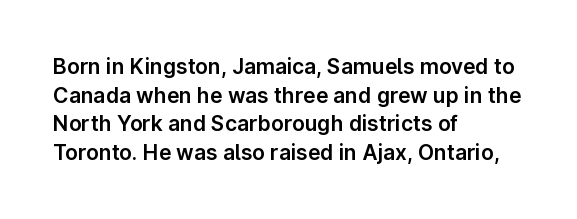
The rendering keeps characters at their native spacing. Does the lettering tilt? It doesn't — this is upright. Descender tails drop into unmarked territory. The lines sit at an ordinary, default distance from one another. One-word summary of the alignment: left.
